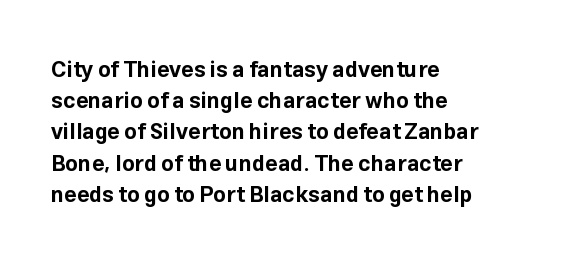
{"italic": "no", "bold": "yes", "underline": "no", "align": "left", "line_spacing": "normal", "line_spacing_ratio": 1.42, "letter_spacing": "normal", "letter_spacing_em": 0.0, "glyph_px": 22}
